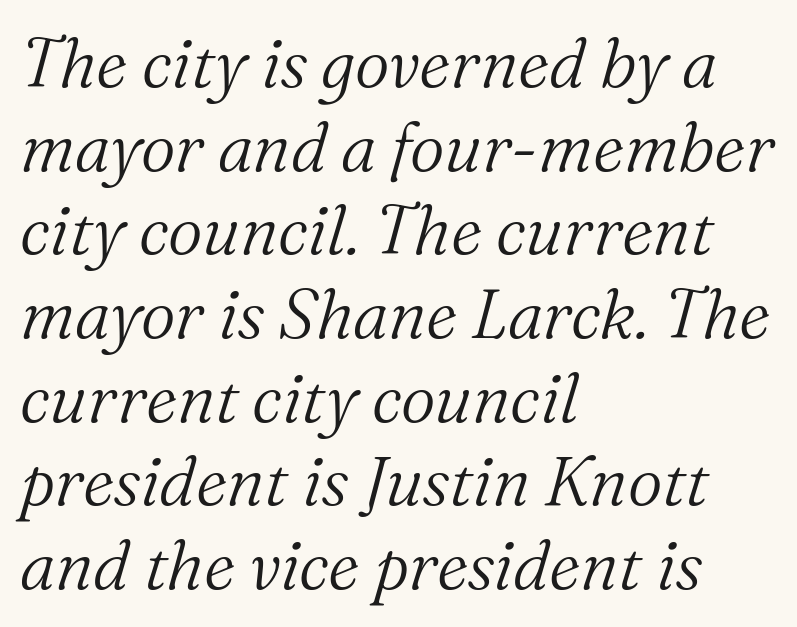
Q: Is the text bold? A: No.
Q: Is the text italic (slanted)? A: Yes, it leans right by about 16 degrees.
Q: Is the typeface a serif or a sans-serif typeface? A: Serif.
Q: Is the text underlined? A: No.
Q: How is the paragraph aligned? A: Left-aligned.
Q: Is the spacing between letters normal or unusually wide? A: Normal.
Q: Width (condensed, normal, or wide)? A: Normal.
Q: Stroke contrast? A: Medium.
Q: x-height? A: Medium.
Q: Monospaced? A: No.
